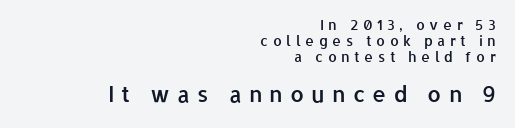
Q: Is the text bold? A: Semi-bold.
Q: Is the text italic (slanted)? A: No, it is upright.
Q: Is the text underlined? A: No.
Q: How is the paragraph aligned? A: Right-aligned.
Q: Is the spacing between letters normal or unusually wide? A: Unusually wide.
Q: Which block of text is set in a larger size, the first (top) or the second (bottom)? A: The second (bottom) one.
